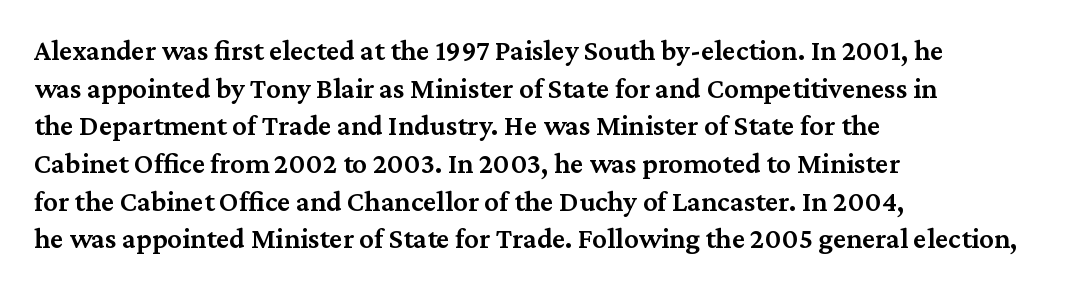
Q: Is the text bold? A: Semi-bold.
Q: Is the text italic (slanted)? A: No, it is upright.
Q: Is the typeface a serif or a sans-serif typeface? A: Serif.
Q: Is the text underlined? A: No.
Q: How is the paragraph aligned? A: Left-aligned.
Q: Is the spacing between letters normal or unusually wide? A: Normal.
Q: Is the spacing between lines tight, normal or loose? A: Normal.
Q: Width (condensed, normal, or wide)? A: Normal.
Q: Stroke contrast? A: Medium.
Q: x-height? A: Medium.
Q: Monospaced? A: No.
